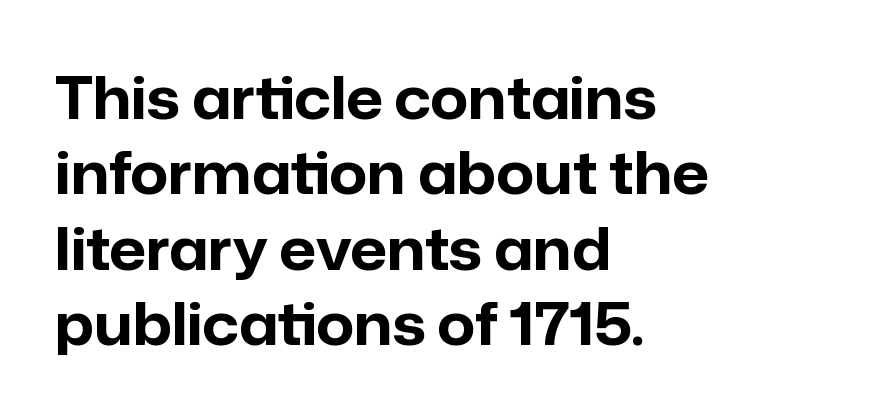
{"serif": "no", "italic": "no", "bold": "yes", "weight": "bold", "width": "normal", "stroke_contrast": "low", "x_height": "medium", "monospaced": "no", "underline": "no", "align": "left", "line_spacing": "normal", "line_spacing_ratio": 1.3, "letter_spacing": "normal", "letter_spacing_em": 0.0, "glyph_px": 58}
